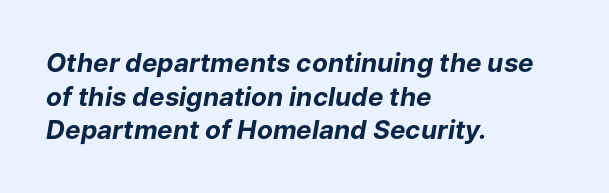
The typography opts for an oblique posture over an upright one. The face used here is rendered with its standard letterfit. The text block is weighted toward the left margin, trailing off unevenly rightward. Clear beneath every line of the passage. These words are printed bold, with thick strokes throughout. The passage shown stacks its lines at a standard gap.
